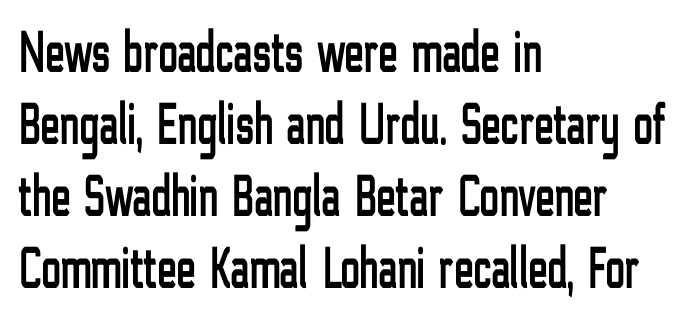
{"serif": "no", "italic": "no", "width": "condensed", "stroke_contrast": "low", "x_height": "medium", "monospaced": "no", "underline": "no", "align": "left", "line_spacing_ratio": 1.22, "letter_spacing": "normal", "letter_spacing_em": 0.0, "glyph_px": 59}
